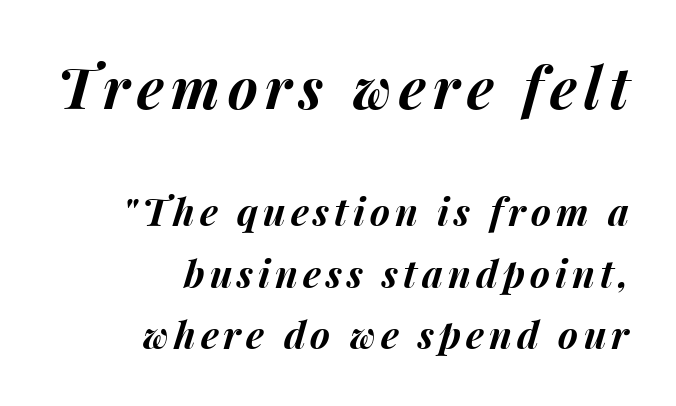
The image shows 57 px bold type, italic (leaning right); set right-aligned, normal line spacing (1.61x), not underlined; the first (top) block is 1.5x larger; medium stroke contrast and a medium x-height.
